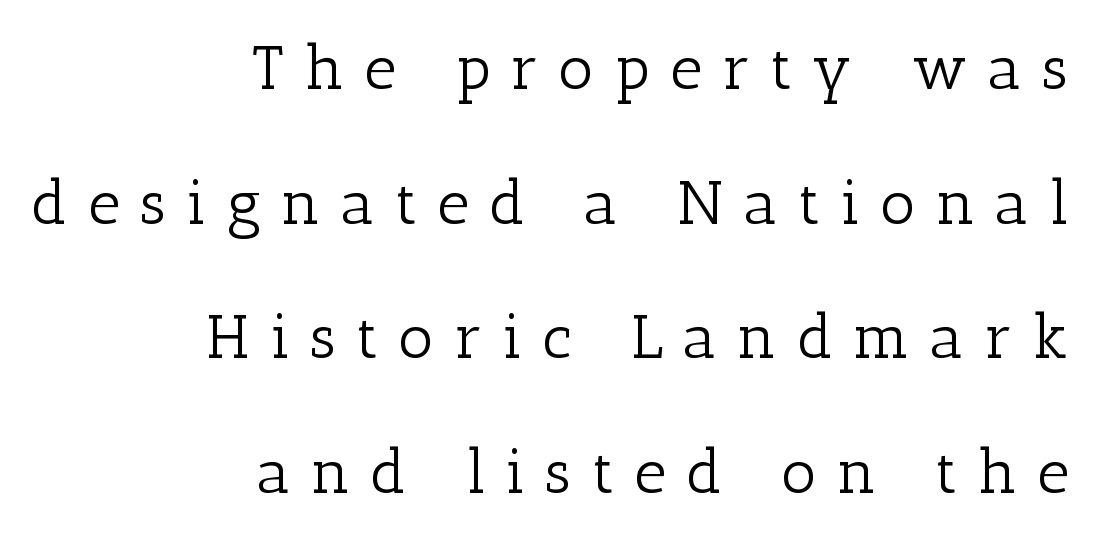
Counters stay open thanks to moderate or lighter strokes. The foot of each line stays bare and open. Inter-character spacing is expanded well beyond the font's built-in metrics. Rendered with straight, roman letterforms. The face used here is proportionally spaced, like ordinary book or web type.
